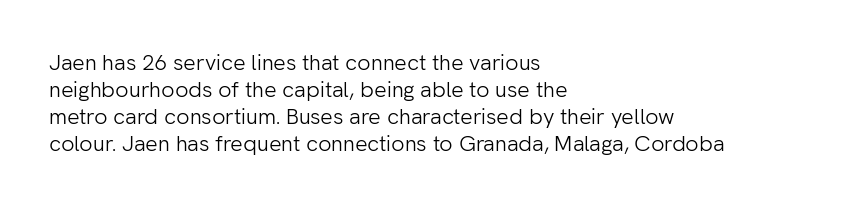
Q: Is the text bold? A: No.
Q: Is the text italic (slanted)? A: No, it is upright.
Q: Is the text underlined? A: No.
Q: How is the paragraph aligned? A: Left-aligned.
Q: Is the spacing between letters normal or unusually wide? A: Normal.
